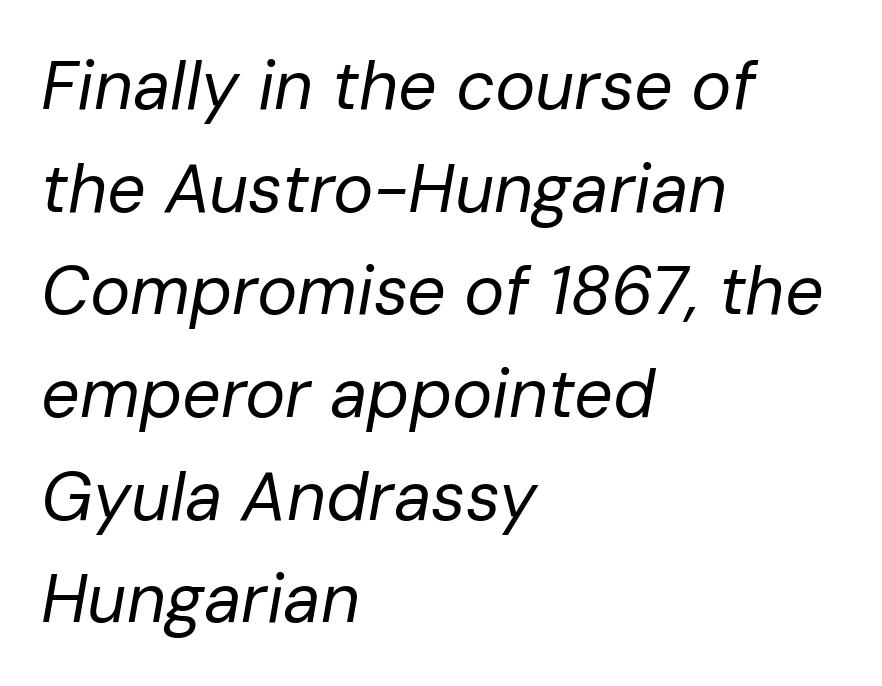
Q: Is the text bold? A: No.
Q: Is the text italic (slanted)? A: Yes, it leans right by about 10 degrees.
Q: Is the text underlined? A: No.
Q: How is the paragraph aligned? A: Left-aligned.
Q: Is the spacing between letters normal or unusually wide? A: Normal.
Q: Is the spacing between lines tight, normal or loose? A: Normal.
Q: Width (condensed, normal, or wide)? A: Normal.
Q: Stroke contrast? A: Low.
Q: x-height? A: Medium.
Q: Monospaced? A: No.
